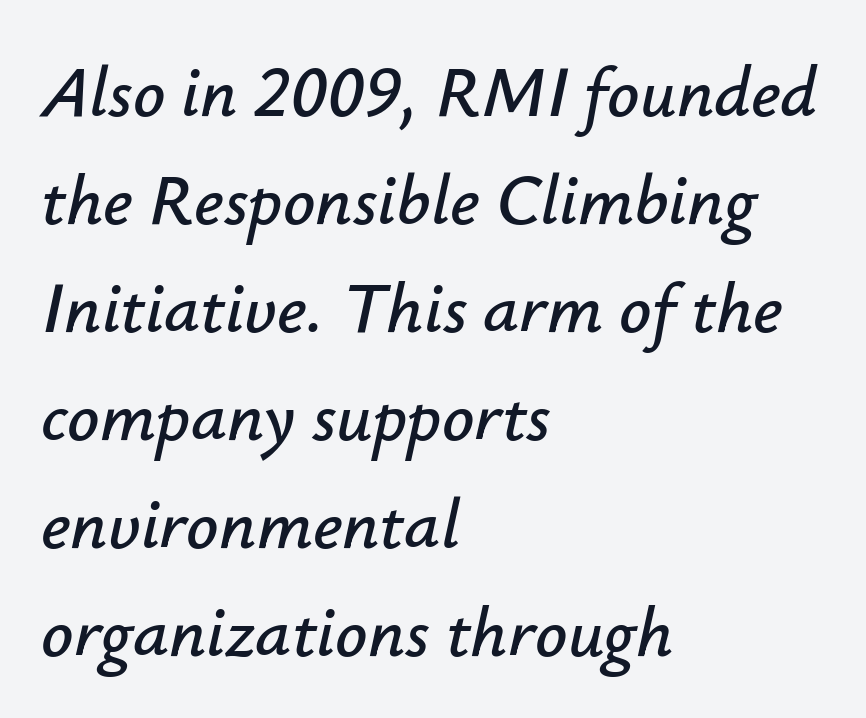
A bare baseline throughout the passage. Here the designer chose a conventional face with non-uniform glyph widths. Casual observation: everything's shoved over to the left. What's the leading like? Ordinary, nothing unusual. Notice how the stems are inclined rather than vertical — that's the hallmark of italics.
